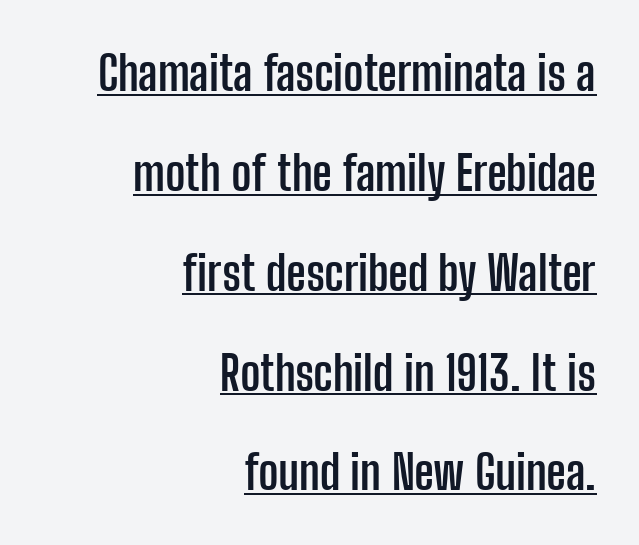
Inter-character spacing is left at the font's built-in metrics. The text block is weighted toward the right margin, trailing off unevenly leftward. The letters are bold, with thick, heavy strokes. Beneath each row of characters lies a ruled line. Each letter keeps its own natural width here, so spacing adapts to shape. Reading down the column, the eye jumps a long way to each next line.
